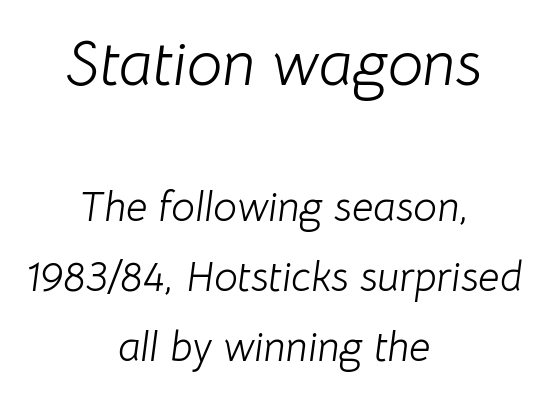
{"italic": "yes", "lean": "right", "slant_degrees": 8, "bold": "no", "weight": "light", "width": "normal", "stroke_contrast": "low", "x_height": "medium", "monospaced": "no", "underline": "no", "align": "center", "line_spacing": "normal", "line_spacing_ratio": 1.67, "letter_spacing": "normal", "letter_spacing_em": 0.0, "larger_block": "first", "size_ratio": 1.5, "glyph_px": 63}
